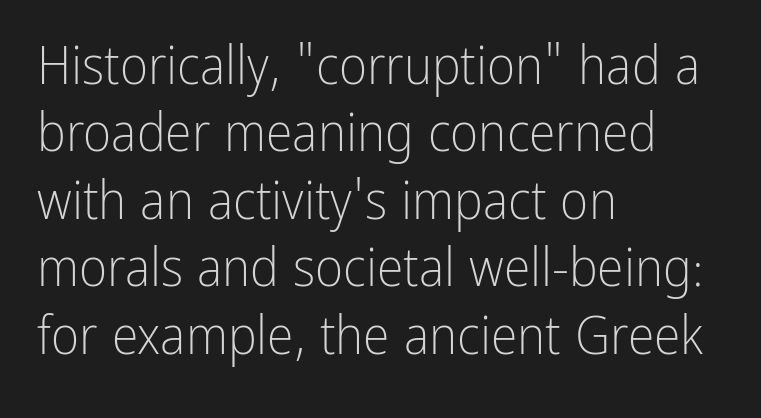
The image shows 54 px light, condensed sans-serif type, upright; set left-aligned, normal line spacing (1.25x), normal letter spacing, not underlined; low stroke contrast and a medium x-height.
